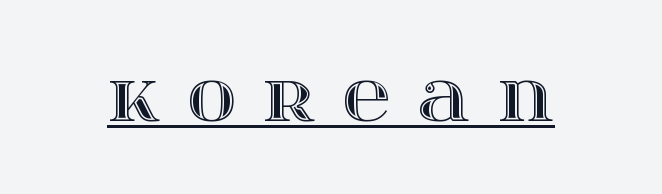
{"italic": "no", "width": "wide", "x_height": "large", "monospaced": "no", "underline": "yes", "letter_spacing": "wide", "letter_spacing_em": 0.42, "glyph_px": 66}
